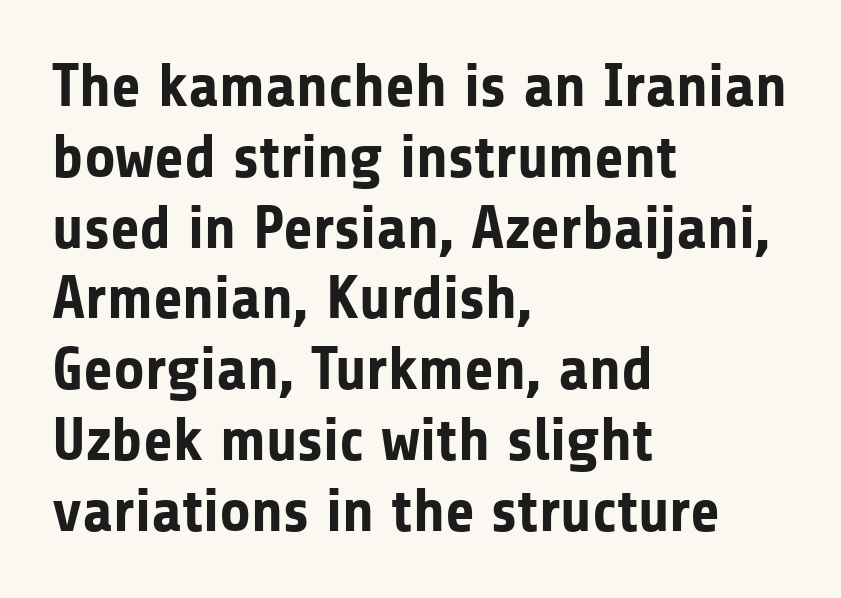
The image shows 61 px bold sans-serif type, upright; set left-aligned, line spacing 1.16x, normal letter spacing, not underlined; low stroke contrast and a medium x-height.
